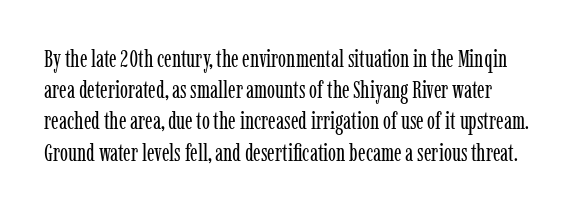
The passage shown is not underscored anywhere. Vertical stems look standard width or narrower in stroke. This sample uses plain, unmodified letter spacing. This is roman type, the default non-slanted kind. Students, observe: this is what conventionally led text looks like.
